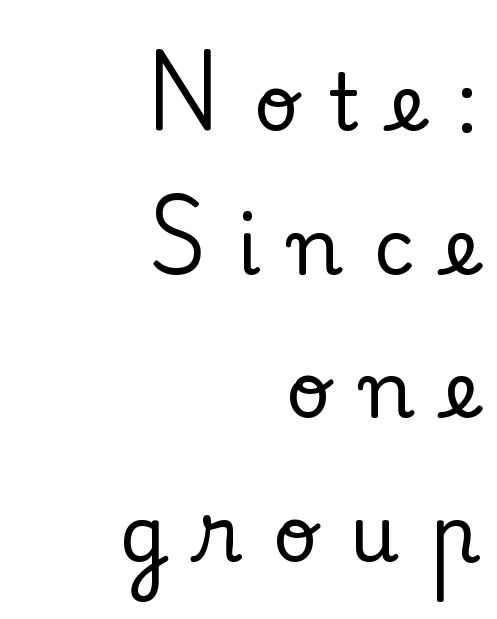
Q: Is the text italic (slanted)? A: No, it is upright.
Q: Is the text underlined? A: No.
Q: How is the paragraph aligned? A: Right-aligned.
Q: Is the spacing between letters normal or unusually wide? A: Unusually wide.
Q: Width (condensed, normal, or wide)? A: Normal.
Q: Stroke contrast? A: Low.
Q: x-height? A: Small.
Q: Monospaced? A: No.
